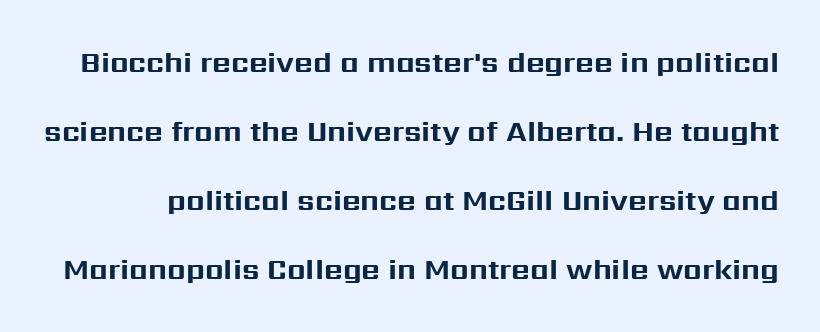
The image shows 29 px bold sans-serif type, upright; set loose line spacing (2.38x), normal letter spacing, not underlined; medium stroke contrast and a medium x-height.
